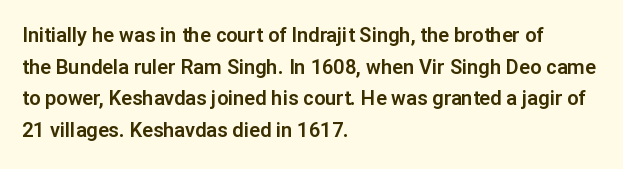
{"italic": "no", "underline": "no", "align": "left", "line_spacing": "normal", "line_spacing_ratio": 1.58, "letter_spacing": "normal", "letter_spacing_em": 0.0, "glyph_px": 20}
